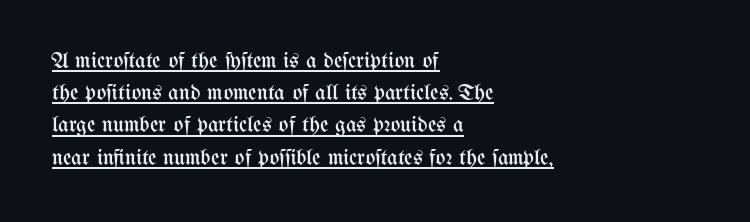
Q: Is the text bold? A: No.
Q: Is the text italic (slanted)? A: No, it is upright.
Q: Is the text underlined? A: Yes.
Q: How is the paragraph aligned? A: Left-aligned.
Q: Is the spacing between letters normal or unusually wide? A: Normal.
Q: Is the spacing between lines tight, normal or loose? A: Normal.
